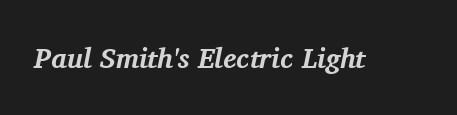
The image shows 28 px bold serif type, italic (leaning right); set normal letter spacing, not underlined; medium stroke contrast and a medium x-height.
